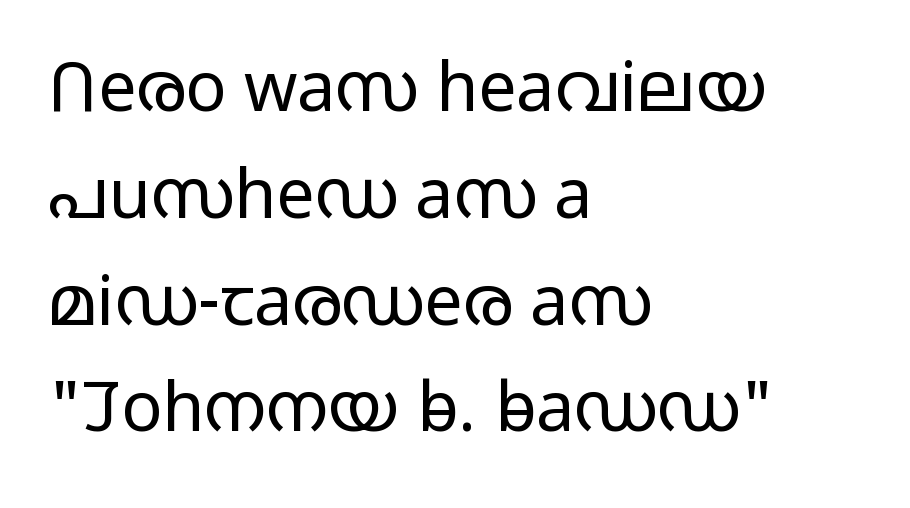
The image shows 68 px light, wide sans-serif type, upright; set left-aligned, normal line spacing (1.57x), normal letter spacing, not underlined; low stroke contrast and a medium x-height.
